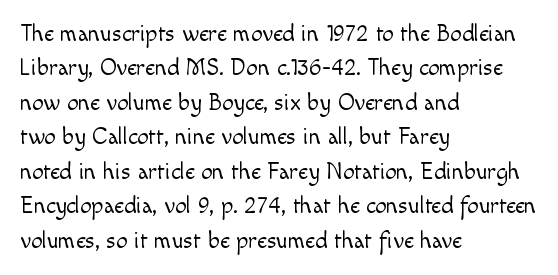
The image shows 23 px text type, upright; set left-aligned, normal line spacing (1.5x), normal letter spacing, not underlined.
